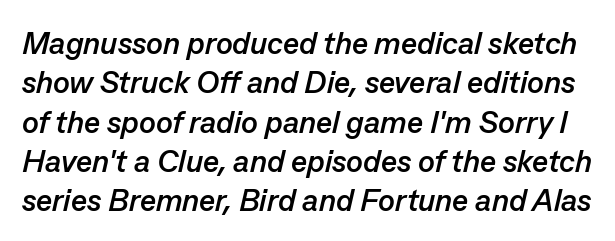
The image shows 31 px semibold type, italic (leaning right); set normal line spacing (1.27x), normal letter spacing, not underlined; low stroke contrast and a medium x-height.
